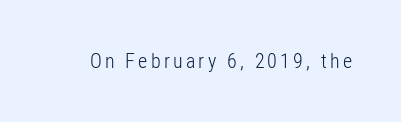
The image shows 20 px text type, upright; set not underlined.
